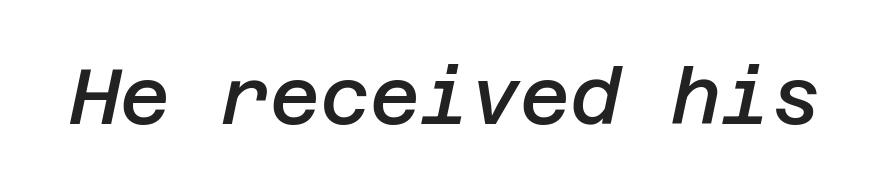
Spacing between characters is what you'd get straight out of the box. Moderately thickened strokes mark this as semibold type. The letters are slanted; this is an italic face. Descenders hang freely into open space.
